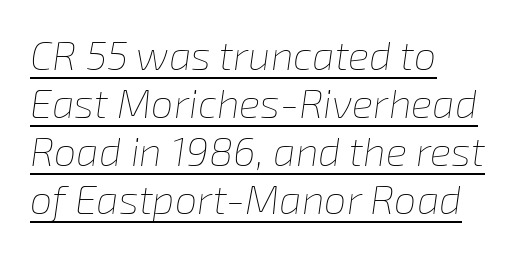
Is the type slanted? Yes — the strokes lean at a clear angle. These characters rest on top of a visible drawn line. Heaviness? Minimal to ordinary, like unemphasized prose. You could not count columns in this text — the font is proportionally spaced. Horizontally, the lines are justified to the leading edge only. How are the letters spaced? Ordinarily, with no added tracking.
